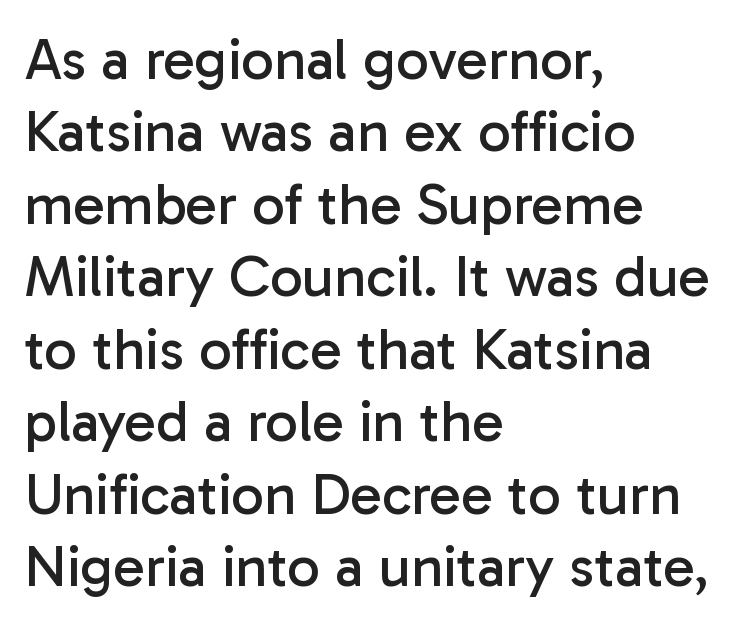
The image shows 58 px regular-weight sans-serif type, upright; set left-aligned, normal line spacing (1.25x), normal letter spacing, not underlined; low stroke contrast and a medium x-height.
